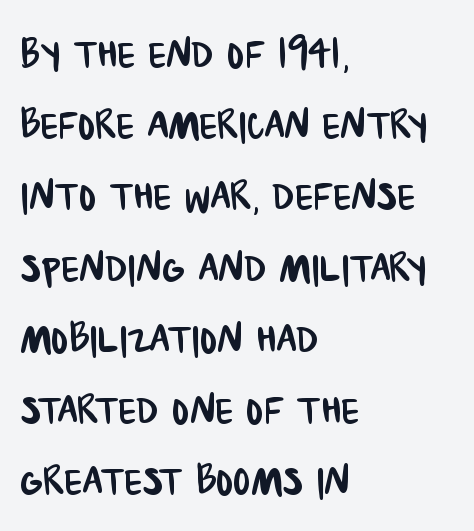
The image shows 52 px condensed sans-serif type; set left-aligned, normal line spacing (1.37x), normal letter spacing, not underlined; low stroke contrast and a large x-height.
